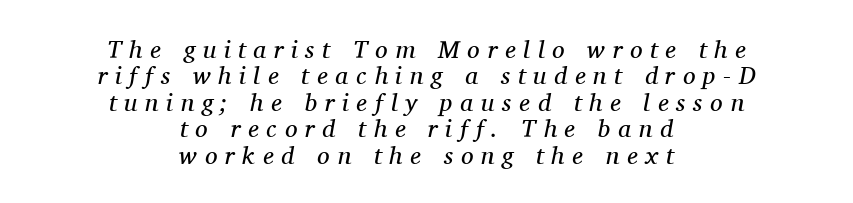
{"italic": "yes", "lean": "right", "slant_degrees": 11, "bold": "no", "underline": "no", "align": "center", "line_spacing": "tight", "line_spacing_ratio": 1.06, "letter_spacing": "wide", "letter_spacing_em": 0.31, "glyph_px": 25}
